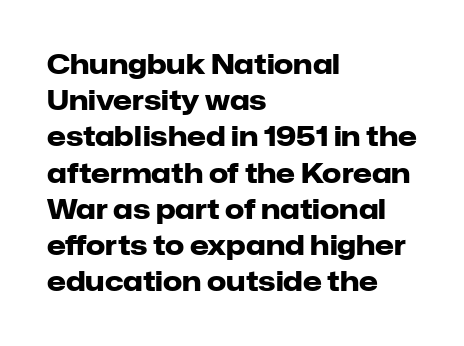
The image shows 27 px bold type, upright; set left-aligned, normal line spacing (1.34x), normal letter spacing, not underlined.
